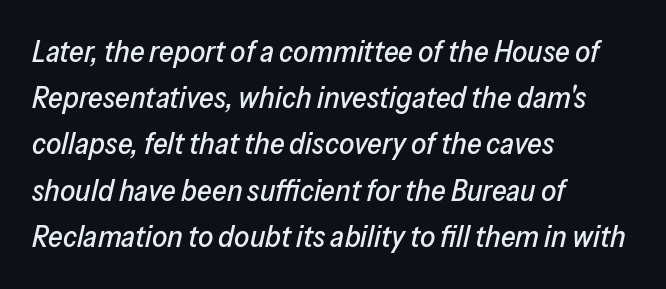
Q: Is the text italic (slanted)? A: Yes, it leans right by about 13 degrees.
Q: Is the text underlined? A: No.
Q: How is the paragraph aligned? A: Left-aligned.
Q: Is the spacing between letters normal or unusually wide? A: Normal.
Q: Is the spacing between lines tight, normal or loose? A: Normal.
Q: Width (condensed, normal, or wide)? A: Normal.
Q: Stroke contrast? A: Low.
Q: x-height? A: Medium.
Q: Monospaced? A: No.
